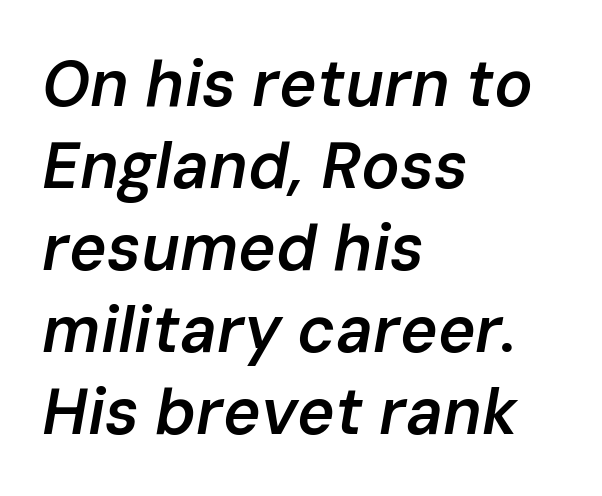
{"italic": "yes", "lean": "right", "slant_degrees": 10, "bold": "semi", "weight": "semibold", "width": "normal", "stroke_contrast": "low", "x_height": "medium", "monospaced": "no", "underline": "no", "align": "left", "line_spacing": "normal", "line_spacing_ratio": 1.28, "letter_spacing": "normal", "letter_spacing_em": 0.0, "glyph_px": 64}
